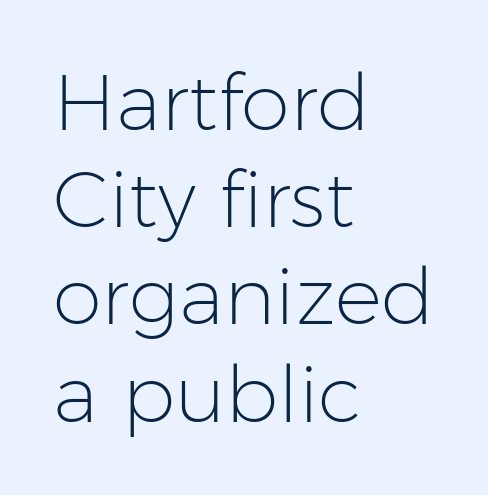
Q: Is the text bold? A: No.
Q: Is the text italic (slanted)? A: No, it is upright.
Q: Is the typeface a serif or a sans-serif typeface? A: Sans-serif.
Q: Is the text underlined? A: No.
Q: How is the paragraph aligned? A: Left-aligned.
Q: Is the spacing between letters normal or unusually wide? A: Normal.
Q: Width (condensed, normal, or wide)? A: Normal.
Q: Stroke contrast? A: Low.
Q: x-height? A: Medium.
Q: Monospaced? A: No.
